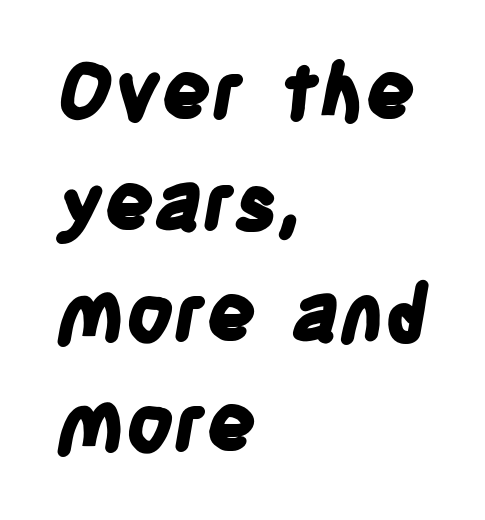
Q: Is the text bold? A: Yes.
Q: Is the typeface a serif or a sans-serif typeface? A: Sans-serif.
Q: Is the text underlined? A: No.
Q: How is the paragraph aligned? A: Left-aligned.
Q: Is the spacing between letters normal or unusually wide? A: Normal.
Q: Is the spacing between lines tight, normal or loose? A: Normal.
Q: Width (condensed, normal, or wide)? A: Condensed.
Q: Stroke contrast? A: Low.
Q: x-height? A: Large.
Q: Monospaced? A: No.
